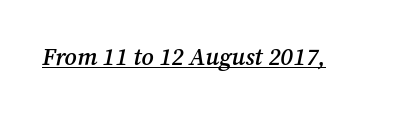
The glyphs have the mass of a demibold cut, below bold. Looking at the ascenders, they clearly lean. Between one letter and the next there's only the usual sliver of space. A baseline rule has been typeset under these characters.
